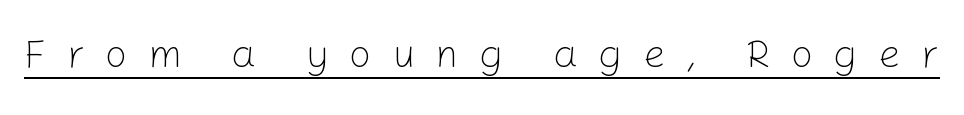
Q: Is the text bold? A: No.
Q: Is the text italic (slanted)? A: No, it is upright.
Q: Is the typeface a serif or a sans-serif typeface? A: Sans-serif.
Q: Is the text underlined? A: Yes.
Q: Is the spacing between letters normal or unusually wide? A: Unusually wide.
Q: Width (condensed, normal, or wide)? A: Normal.
Q: Stroke contrast? A: Low.
Q: x-height? A: Medium.
Q: Monospaced? A: No.
